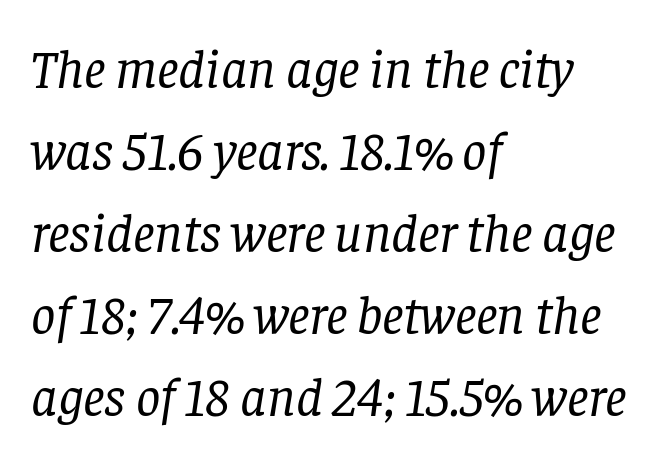
The image shows 54 px regular-weight serif type, italic (leaning right); set left-aligned, normal line spacing (1.52x), normal letter spacing, not underlined; low stroke contrast and a large x-height.
